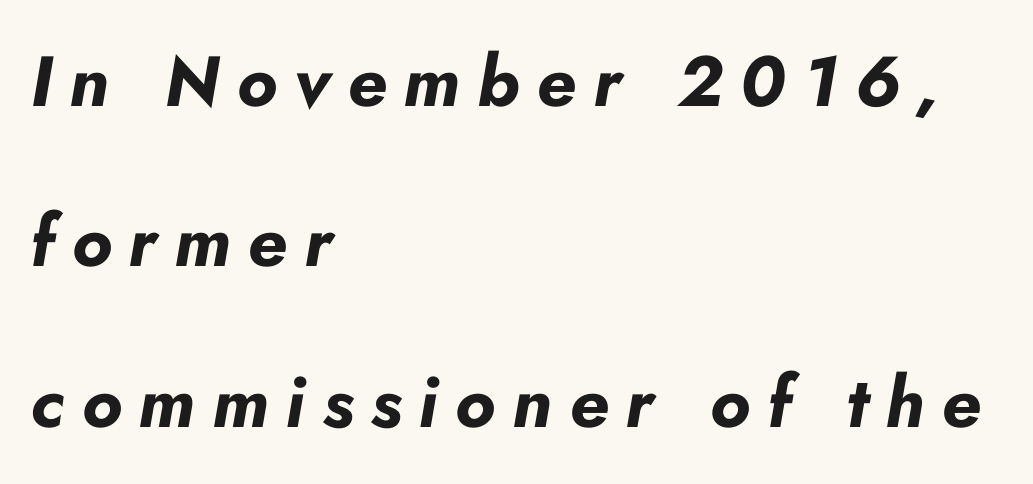
The image shows 71 px bold type, italic (leaning right); set left-aligned, loose line spacing (2.26x), unusually wide letter spacing (+0.24 em), not underlined; low stroke contrast and a small x-height.
